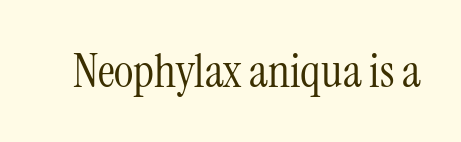
Font category for this specimen: serif. A bare baseline throughout the passage. Letters have the restrained weight of plain body copy at most. A typesetter would call this zero additional tracking. Spacing verdict: proportional, widths tailored to each character. Does the lettering tilt? It doesn't — this is upright.
